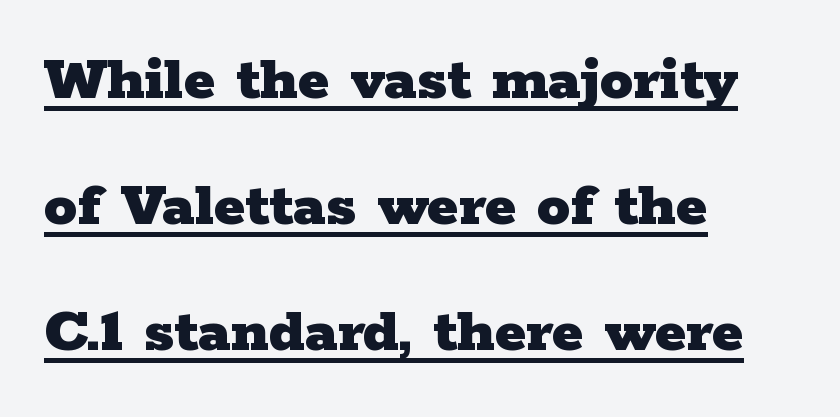
In terms of weight, the rendering is a true, heavy bold. This sample uses plain, unmodified letter spacing. This rendering features underlined lettering. The vertical gap from one line to the next is large. It's the straight-up-and-down kind of type. Stroke terminals: seriffed.
